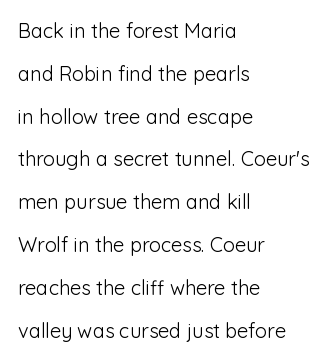
Students, note that the glyphs here touch the page at normal intervals. The paragraph shown leans on its left margin. Plain, unruled lines of type. Notice how the stems are strictly vertical — no italics here. If you measured baseline to baseline, you'd find a long distance.
